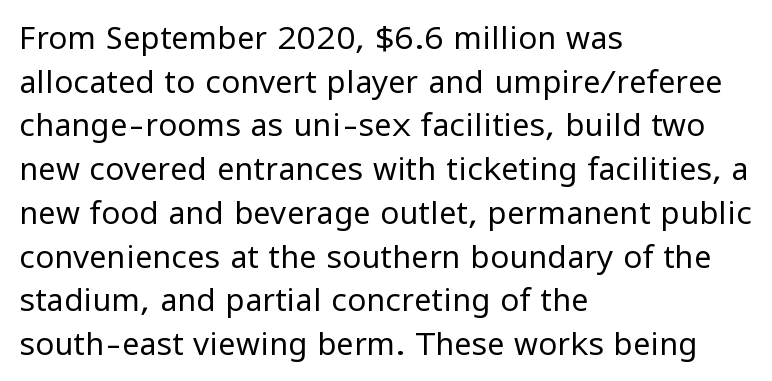
{"serif": "no", "italic": "no", "bold": "no", "weight": "regular", "width": "normal", "stroke_contrast": "low", "x_height": "medium", "monospaced": "no", "underline": "no", "align": "left", "line_spacing": "normal", "line_spacing_ratio": 1.41, "letter_spacing": "normal", "letter_spacing_em": 0.0, "glyph_px": 31}
